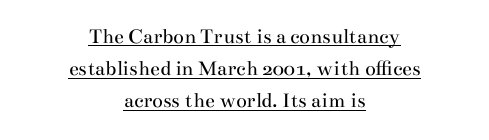
{"italic": "no", "bold": "no", "underline": "yes", "align": "center", "line_spacing": "normal", "line_spacing_ratio": 1.46, "letter_spacing": "normal", "letter_spacing_em": 0.0, "glyph_px": 22}
